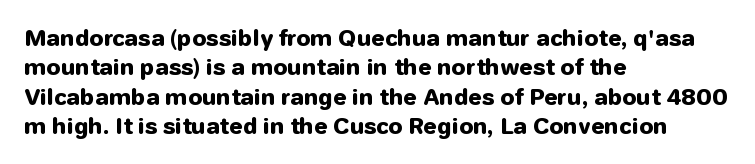
Q: Is the text bold? A: Yes.
Q: Is the text italic (slanted)? A: No, it is upright.
Q: Is the text underlined? A: No.
Q: How is the paragraph aligned? A: Left-aligned.
Q: Is the spacing between letters normal or unusually wide? A: Normal.
Q: Is the spacing between lines tight, normal or loose? A: Normal.
